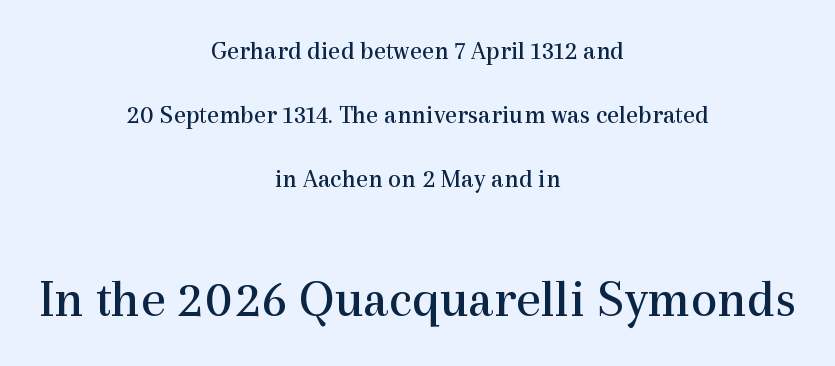
Q: Is the text bold? A: No.
Q: Is the text italic (slanted)? A: No, it is upright.
Q: Is the typeface a serif or a sans-serif typeface? A: Serif.
Q: Is the text underlined? A: No.
Q: How is the paragraph aligned? A: Centered.
Q: Is the spacing between letters normal or unusually wide? A: Normal.
Q: Is the spacing between lines tight, normal or loose? A: Loose.
Q: Which block of text is set in a larger size, the first (top) or the second (bottom)? A: The second (bottom) one.
Q: Width (condensed, normal, or wide)? A: Normal.
Q: x-height? A: Medium.
Q: Monospaced? A: No.
